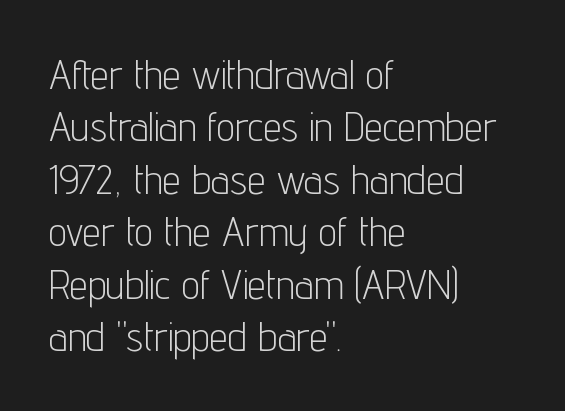
The image shows 41 px light, condensed sans-serif type, upright; set left-aligned, normal line spacing (1.28x), normal letter spacing, not underlined; low stroke contrast and a medium x-height.
